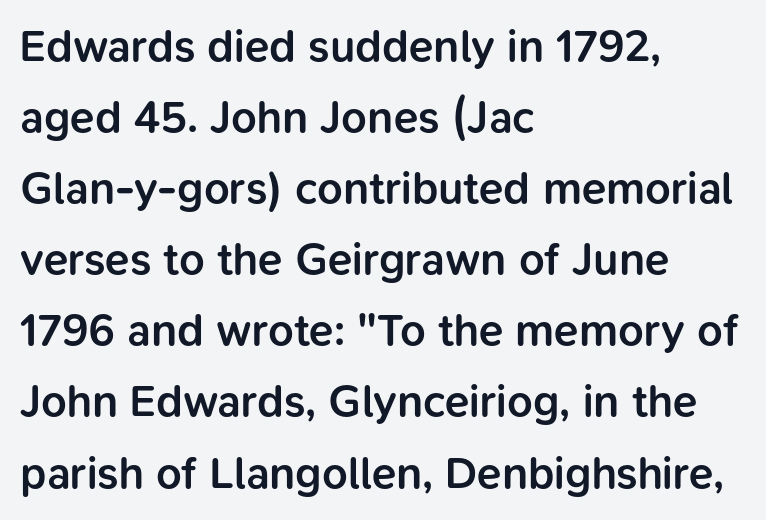
The image shows 45 px semibold sans-serif type, upright; set left-aligned, normal line spacing (1.58x), normal letter spacing, not underlined; low stroke contrast and a medium x-height.
